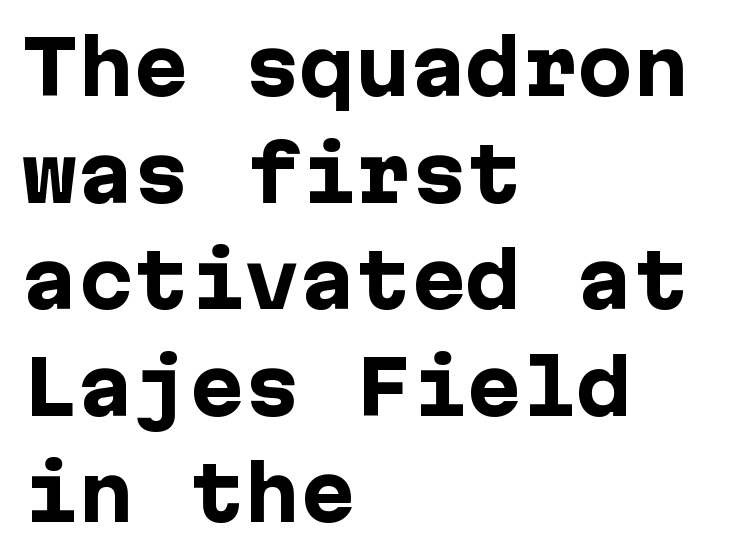
Q: Is the text bold? A: Yes.
Q: Is the text italic (slanted)? A: No, it is upright.
Q: Is the typeface a serif or a sans-serif typeface? A: Sans-serif.
Q: Is the text underlined? A: No.
Q: How is the paragraph aligned? A: Left-aligned.
Q: Is the spacing between letters normal or unusually wide? A: Normal.
Q: Is the spacing between lines tight, normal or loose? A: Normal.
Q: Width (condensed, normal, or wide)? A: Normal.
Q: Stroke contrast? A: Low.
Q: x-height? A: Medium.
